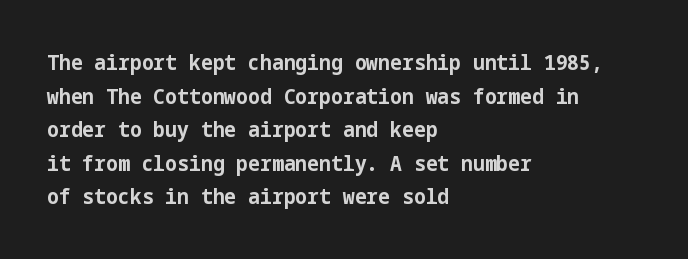
{"italic": "no", "bold": "yes", "underline": "no", "align": "left", "line_spacing": "normal", "line_spacing_ratio": 1.6, "letter_spacing": "normal", "letter_spacing_em": 0.0, "glyph_px": 21}
